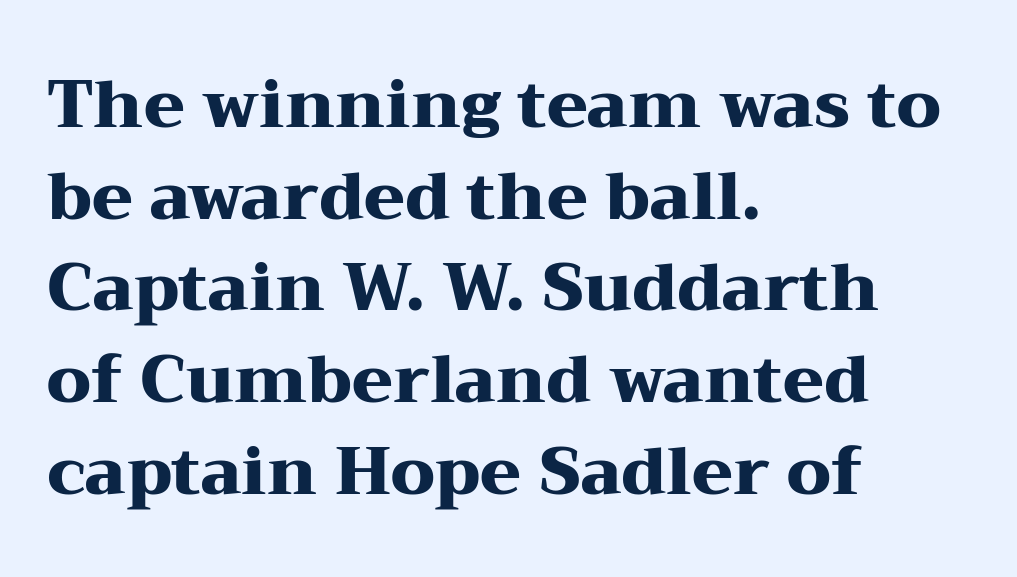
Spacing verdict: proportional, widths tailored to each character. Old-style or modern, the face here clearly has serifs. How heavy is the stroke? Heavy — this is a bold. Vertical strokes here are truly vertical.
